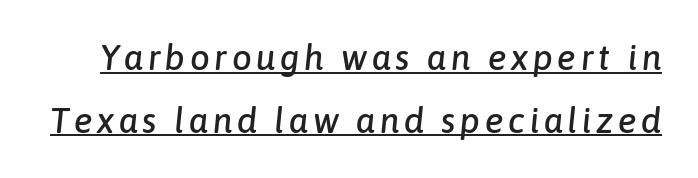
The lettering tilts uniformly, giving the passage an italic look. The rendering uses the underline text-decoration. Proportional: the letters do not fall into vertical columns.
